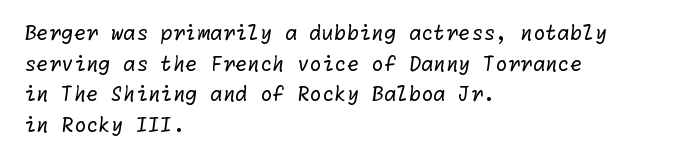
The image shows 20 px text type; set left-aligned, normal line spacing (1.53x), normal letter spacing, not underlined.
